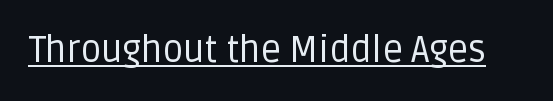
Ordinary non-slanted type is in use. Beneath each row of characters lies a ruled line. Is the stroke heavy? The answer is a plain regular-or-lighter. You could not count columns in this text — the font is proportionally spaced.
